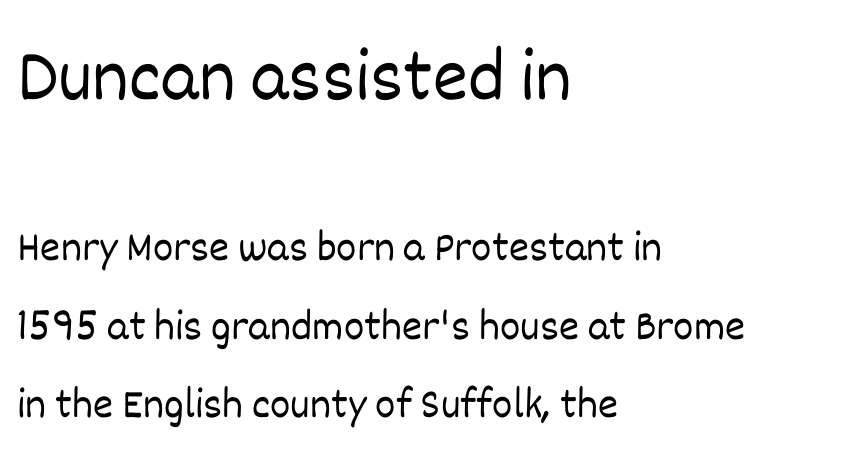
The image shows 75 px light type, upright; set left-aligned, line spacing 1.82x, normal letter spacing, not underlined; the first (top) block is 1.74x larger; low stroke contrast and a large x-height.
